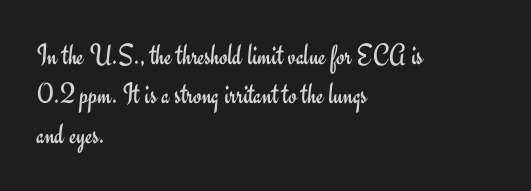
A bare baseline throughout the passage. Does the type have serifs? No, each stem ends abruptly. The rendering uses natural spacing where letterforms have individual widths.
